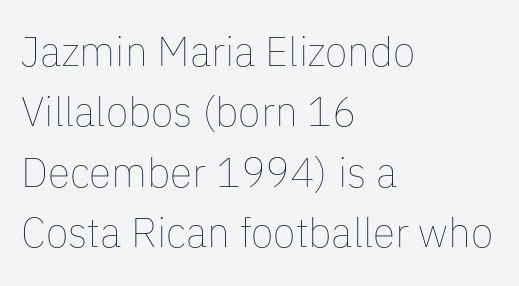
{"italic": "no", "bold": "no", "weight": "thin", "width": "normal", "stroke_contrast": "low", "x_height": "medium", "monospaced": "no", "underline": "no", "align": "left", "line_spacing": "normal", "line_spacing_ratio": 1.47, "letter_spacing": "normal", "letter_spacing_em": 0.0, "glyph_px": 41}
